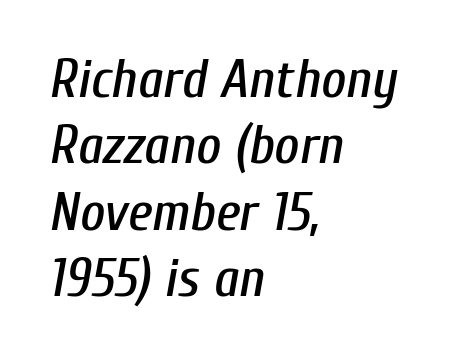
Q: Is the text italic (slanted)? A: Yes, it leans right by about 10 degrees.
Q: Is the text underlined? A: No.
Q: How is the paragraph aligned? A: Left-aligned.
Q: Is the spacing between letters normal or unusually wide? A: Normal.
Q: Width (condensed, normal, or wide)? A: Condensed.
Q: Stroke contrast? A: Low.
Q: x-height? A: Medium.
Q: Monospaced? A: No.
